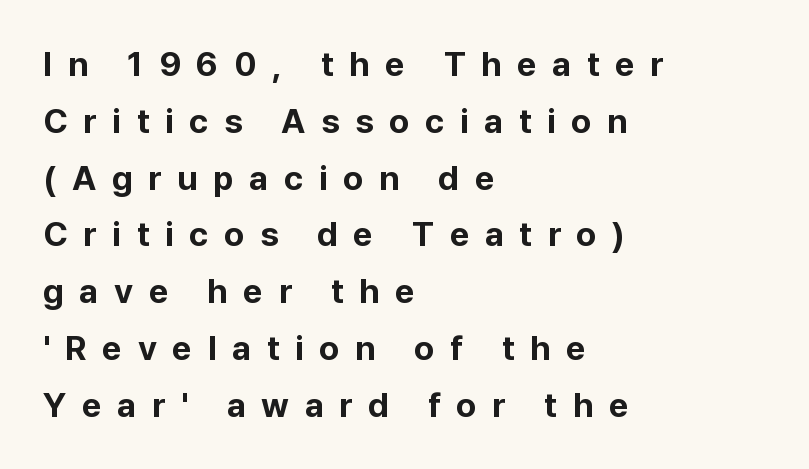
Q: Is the text bold? A: Yes.
Q: Is the text italic (slanted)? A: No, it is upright.
Q: Is the typeface a serif or a sans-serif typeface? A: Sans-serif.
Q: Is the text underlined? A: No.
Q: How is the paragraph aligned? A: Left-aligned.
Q: Is the spacing between letters normal or unusually wide? A: Unusually wide.
Q: Is the spacing between lines tight, normal or loose? A: Normal.
Q: Width (condensed, normal, or wide)? A: Normal.
Q: Stroke contrast? A: Low.
Q: x-height? A: Medium.
Q: Monospaced? A: No.
